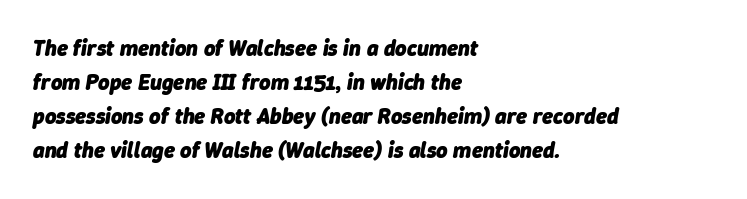
Q: Is the text bold? A: Yes.
Q: Is the text italic (slanted)? A: Yes, it leans right by about 9 degrees.
Q: Is the text underlined? A: No.
Q: How is the paragraph aligned? A: Left-aligned.
Q: Is the spacing between letters normal or unusually wide? A: Normal.
Q: Is the spacing between lines tight, normal or loose? A: Normal.
